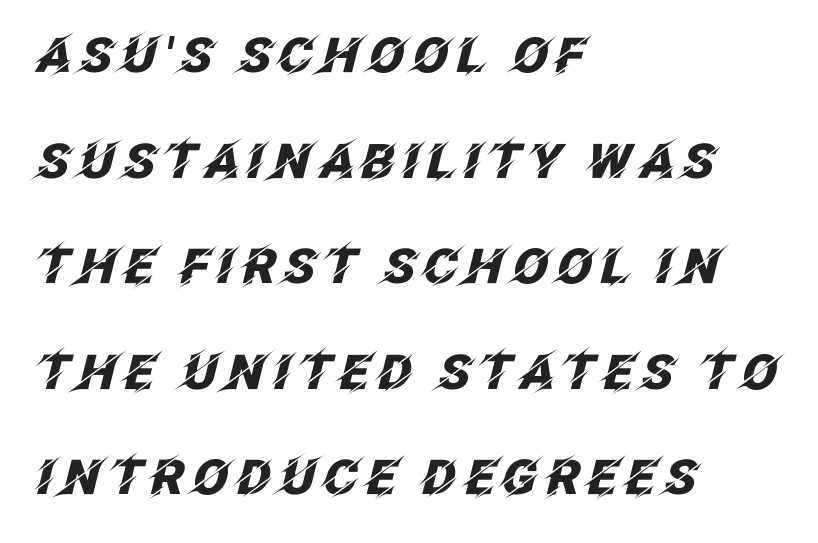
{"italic": "yes", "lean": "right", "slant_degrees": 12, "bold": "yes", "weight": "heavy", "width": "normal", "stroke_contrast": "low", "x_height": "large", "monospaced": "no", "underline": "no", "align": "left", "line_spacing": "loose", "line_spacing_ratio": 2.2, "glyph_px": 48}
